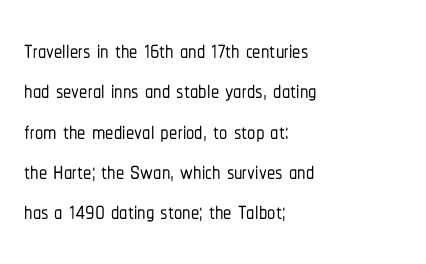
{"serif": "no", "italic": "no", "width": "condensed", "stroke_contrast": "low", "x_height": "medium", "monospaced": "no", "underline": "no", "align": "left", "line_spacing_ratio": 1.22, "letter_spacing": "normal", "letter_spacing_em": 0.0, "glyph_px": 33}
